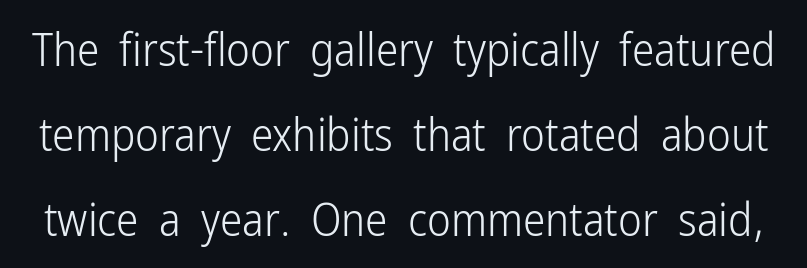
{"serif": "no", "italic": "no", "bold": "no", "weight": "light", "width": "condensed", "stroke_contrast": "low", "x_height": "medium", "monospaced": "no", "underline": "no", "line_spacing_ratio": 1.89, "letter_spacing": "normal", "letter_spacing_em": 0.0, "glyph_px": 45}
